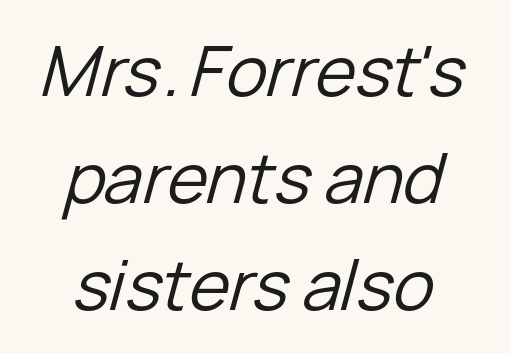
Q: Is the text bold? A: No.
Q: Is the text italic (slanted)? A: Yes, it leans right by about 15 degrees.
Q: Is the text underlined? A: No.
Q: How is the paragraph aligned? A: Centered.
Q: Is the spacing between letters normal or unusually wide? A: Normal.
Q: Is the spacing between lines tight, normal or loose? A: Normal.
Q: Width (condensed, normal, or wide)? A: Normal.
Q: Stroke contrast? A: Low.
Q: x-height? A: Medium.
Q: Monospaced? A: No.
